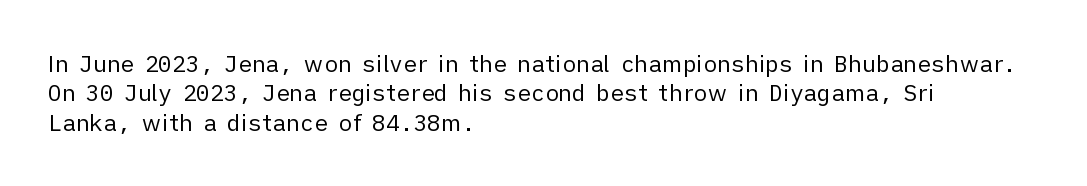
The image shows 23 px text type, upright; set left-aligned, normal line spacing (1.28x), normal letter spacing, not underlined.
